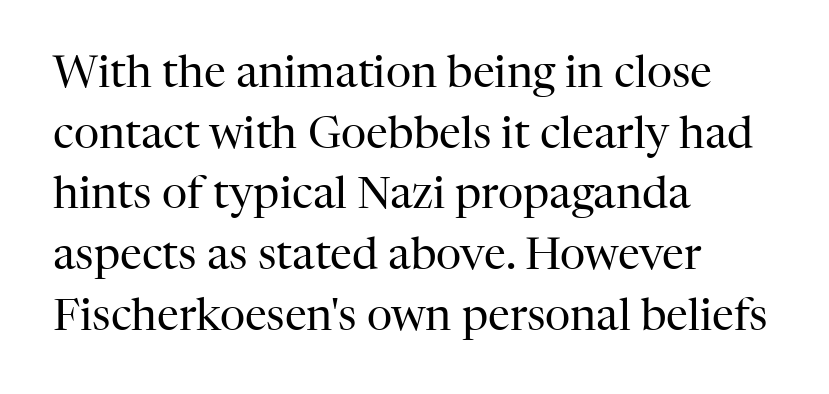
The rendering uses natural spacing where letterforms have individual widths. How are the letters spaced? Ordinarily, with no added tracking. The paragraph has a hard left edge and a soft right edge. The letters stand straight up with perfectly vertical stems. Examine the stroke ends and you'll spot serifs. The string is rendered with underlining switched off.
